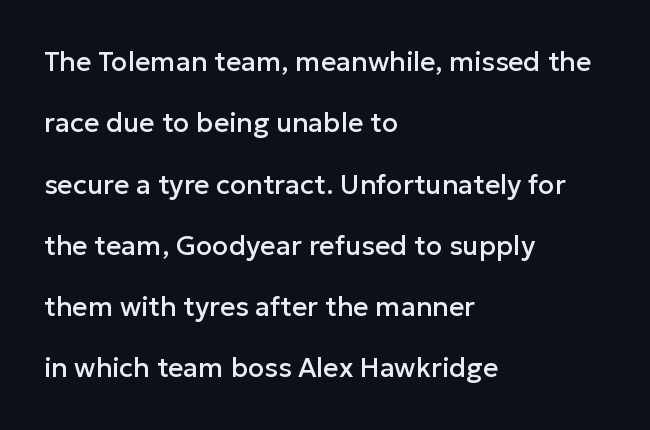
Q: Is the text italic (slanted)? A: No, it is upright.
Q: Is the text underlined? A: No.
Q: How is the paragraph aligned? A: Left-aligned.
Q: Is the spacing between letters normal or unusually wide? A: Normal.
Q: Is the spacing between lines tight, normal or loose? A: Loose.
